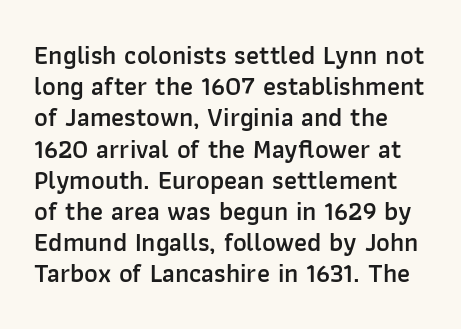
The image shows 26 px text type, upright; set line spacing 1.2x, normal letter spacing, not underlined.
